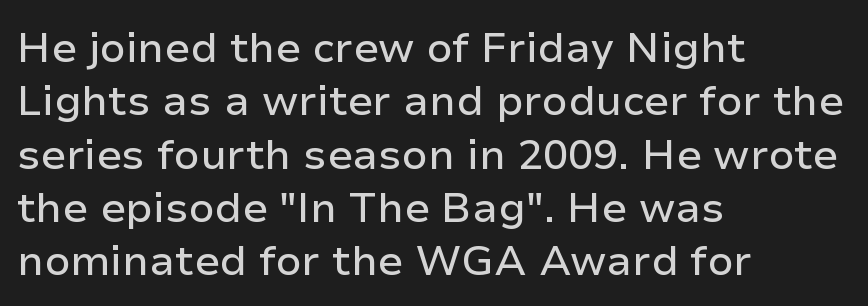
{"serif": "no", "italic": "no", "width": "normal", "stroke_contrast": "low", "x_height": "medium", "monospaced": "no", "underline": "no", "align": "left", "line_spacing": "normal", "line_spacing_ratio": 1.27, "letter_spacing": "normal", "letter_spacing_em": 0.0, "glyph_px": 42}
